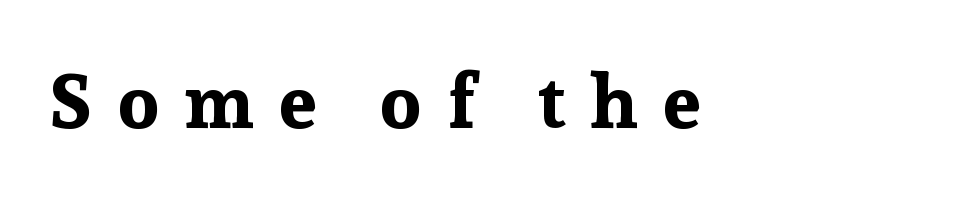
The image shows 76 px bold serif type, upright; set unusually wide letter spacing (+0.33 em), not underlined; low stroke contrast and a medium x-height.
